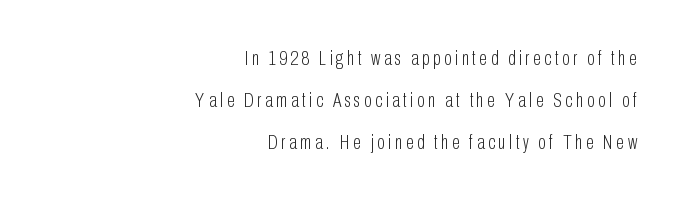
The font sits on the lighter half of the weight spectrum, regular included. The lines are spread far apart with generous leading. The string is rendered with underlining switched off. The paragraph has a hard right edge and a soft left edge. The letters stand straight up with perfectly vertical stems.
